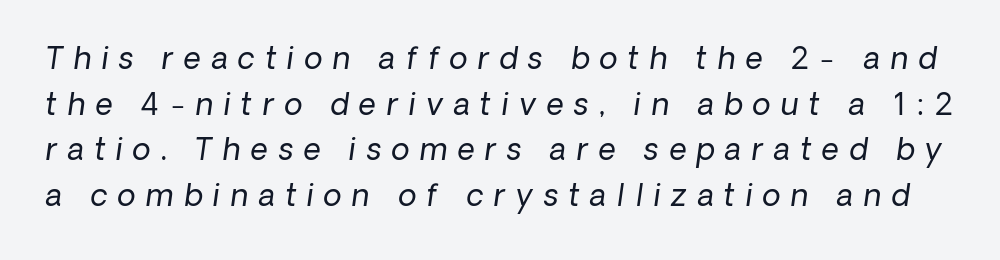
The font's italic variant was chosen for this text. The face used here is proportionally spaced, like ordinary book or web type. Letter spacing: wide. The lines sit at an ordinary, default distance from one another. The weight would be labelled regular, book, light, or lighter still. Decoration check: the copy has no underline.
